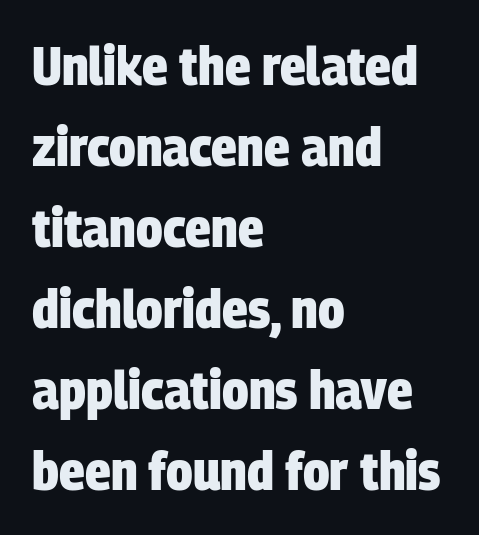
Emphasis by weight is at full strength: bold. The type is set solid horizontally, with unmodified tracking. To sum up the face: it is a sans, with no serifs. Notice how the passage keeps a crisp vertical edge on the left only.
